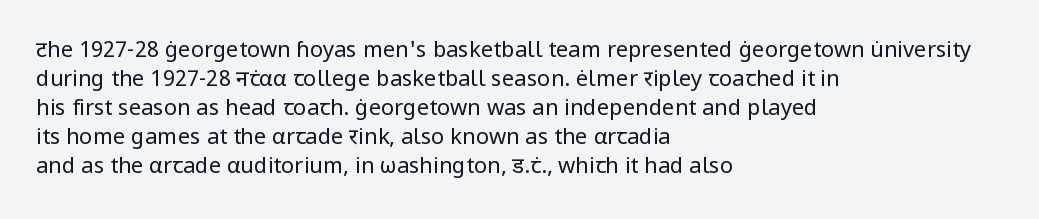
Tall strokes in this sample are plumb rather than angled. The passage shown has conventional tracking throughout. Every row of glyphs begins at an identical x-position on the left. A normal amount of white space separates one row of letters from the next. Type without underlining.
